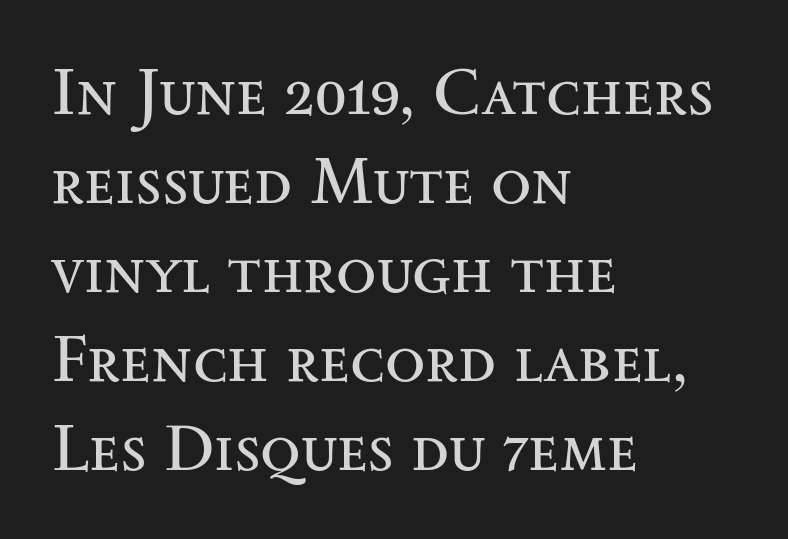
{"serif": "yes", "italic": "no", "bold": "no", "weight": "regular", "width": "wide", "stroke_contrast": "medium", "x_height": "small", "monospaced": "no", "underline": "no", "align": "left", "line_spacing": "normal", "line_spacing_ratio": 1.35, "letter_spacing": "normal", "letter_spacing_em": 0.0, "glyph_px": 66}
